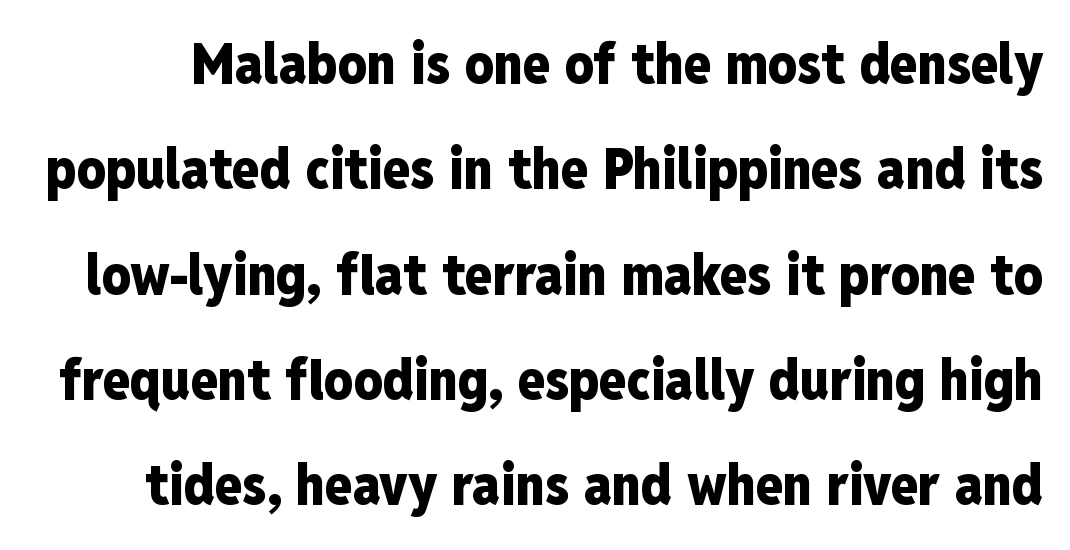
Q: Is the text bold? A: Yes.
Q: Is the text italic (slanted)? A: No, it is upright.
Q: Is the typeface a serif or a sans-serif typeface? A: Sans-serif.
Q: Is the text underlined? A: No.
Q: Is the spacing between letters normal or unusually wide? A: Normal.
Q: Width (condensed, normal, or wide)? A: Condensed.
Q: Stroke contrast? A: Low.
Q: x-height? A: Medium.
Q: Monospaced? A: No.
